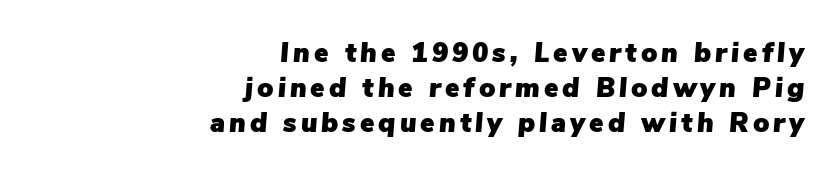
{"italic": "yes", "lean": "right", "slant_degrees": 5, "underline": "no", "align": "right", "line_spacing": "normal", "line_spacing_ratio": 1.29, "glyph_px": 27}
